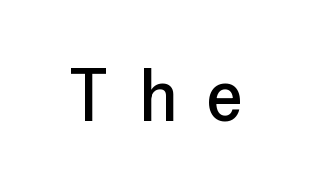
Underlining? Definitely not there. Spacing verdict: proportional, widths tailored to each character. Every character sits straight up, as roman type does. Display-style spreading of the glyphs; the letterfit is very open.
